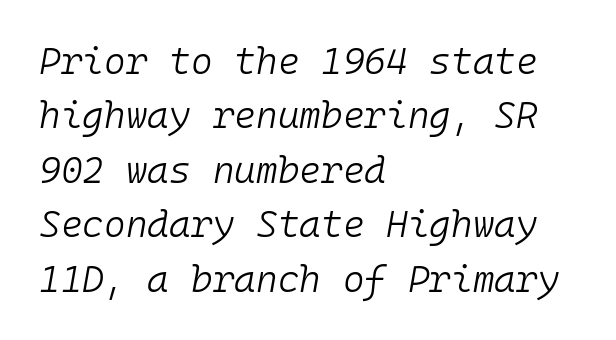
Q: Is the text bold? A: No.
Q: Is the text italic (slanted)? A: Yes, it leans right by about 10 degrees.
Q: Is the text underlined? A: No.
Q: How is the paragraph aligned? A: Left-aligned.
Q: Is the spacing between letters normal or unusually wide? A: Normal.
Q: Is the spacing between lines tight, normal or loose? A: Normal.
Q: Width (condensed, normal, or wide)? A: Normal.
Q: Stroke contrast? A: Low.
Q: x-height? A: Medium.
Q: Monospaced? A: Yes.
